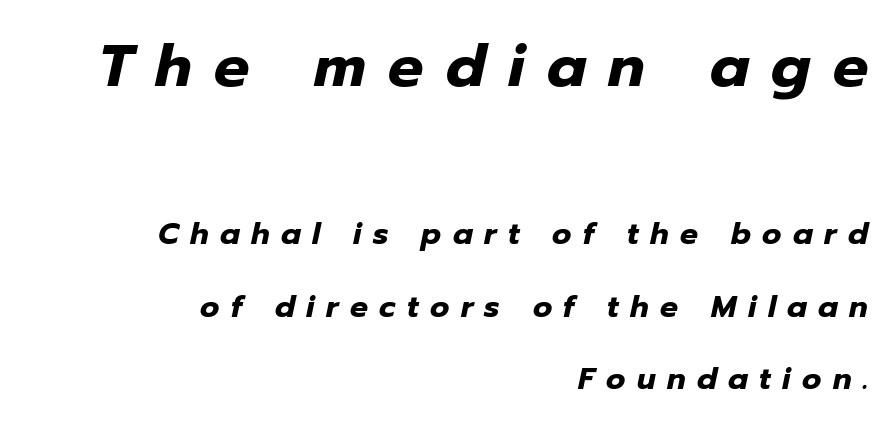
Q: Is the text bold? A: Yes.
Q: Is the text italic (slanted)? A: Yes, it leans right by about 12 degrees.
Q: Is the text underlined? A: No.
Q: How is the paragraph aligned? A: Right-aligned.
Q: Is the spacing between letters normal or unusually wide? A: Unusually wide.
Q: Is the spacing between lines tight, normal or loose? A: Loose.
Q: Which block of text is set in a larger size, the first (top) or the second (bottom)? A: The first (top) one.
Q: Width (condensed, normal, or wide)? A: Normal.
Q: Stroke contrast? A: Low.
Q: x-height? A: Medium.
Q: Monospaced? A: No.
